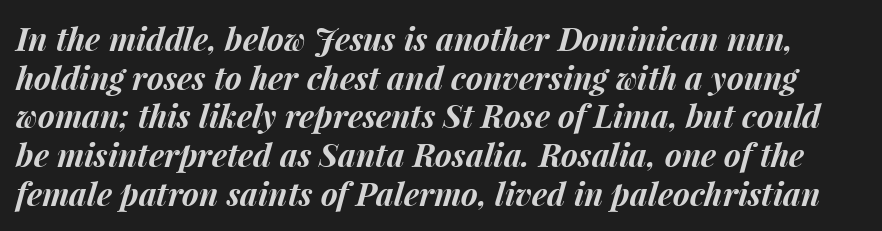
Q: Is the text bold? A: Yes.
Q: Is the text italic (slanted)? A: Yes, it leans right by about 15 degrees.
Q: Is the text underlined? A: No.
Q: Is the spacing between letters normal or unusually wide? A: Normal.
Q: Width (condensed, normal, or wide)? A: Normal.
Q: Stroke contrast? A: Medium.
Q: x-height? A: Medium.
Q: Monospaced? A: No.
